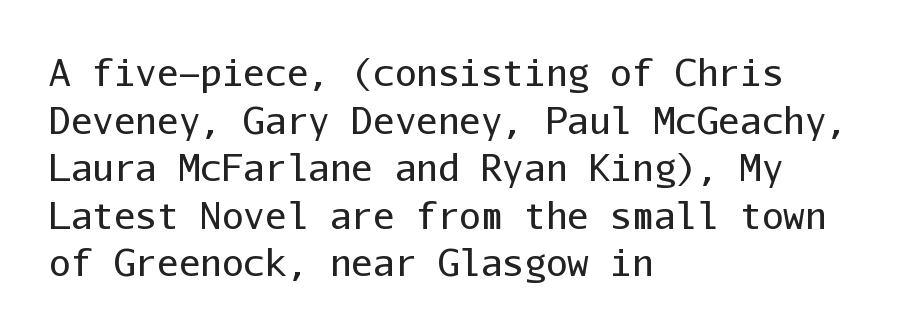
In terms of leading, this rendering sits right in the middle. Between one letter and the next there's only the usual sliver of space. Nobody drew a line under any word here. Is the type heavy? It reads as light-to-regular instead. Typeset ragged right — the left edge is the straight one.
